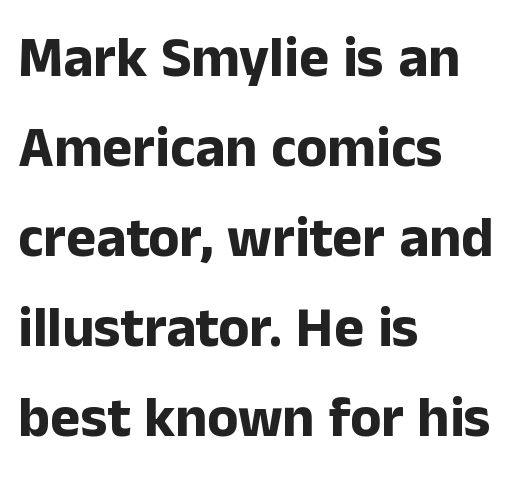
{"serif": "no", "italic": "no", "bold": "yes", "weight": "bold", "width": "normal", "stroke_contrast": "low", "x_height": "medium", "monospaced": "no", "underline": "no", "align": "left", "line_spacing": "normal", "line_spacing_ratio": 1.58, "letter_spacing": "normal", "letter_spacing_em": 0.0, "glyph_px": 57}
